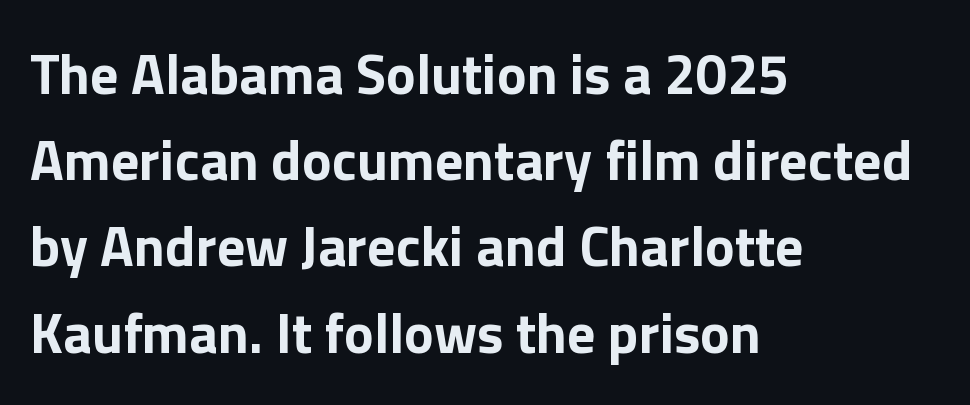
Q: Is the text bold? A: Yes.
Q: Is the text italic (slanted)? A: No, it is upright.
Q: Is the typeface a serif or a sans-serif typeface? A: Sans-serif.
Q: Is the text underlined? A: No.
Q: How is the paragraph aligned? A: Left-aligned.
Q: Is the spacing between letters normal or unusually wide? A: Normal.
Q: Is the spacing between lines tight, normal or loose? A: Normal.
Q: Width (condensed, normal, or wide)? A: Normal.
Q: x-height? A: Medium.
Q: Monospaced? A: No.
